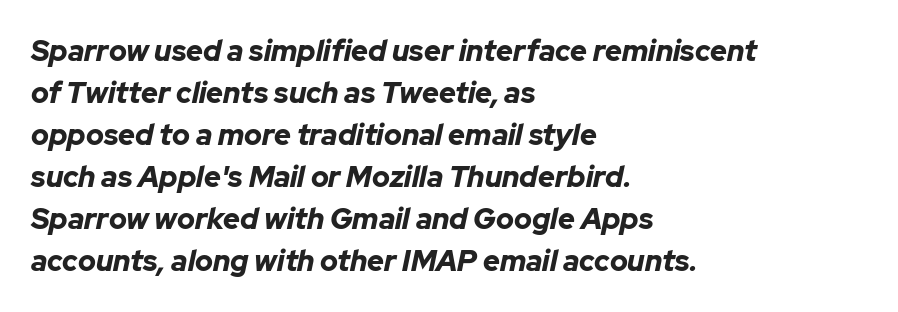
The image shows 29 px bold type, italic (leaning right); set left-aligned, normal line spacing (1.45x), normal letter spacing, not underlined; low stroke contrast and a medium x-height.
